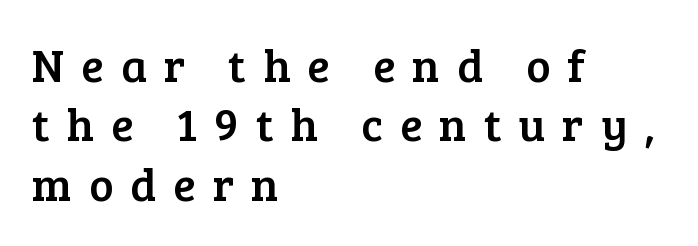
A serif font was chosen for this passage. Clear beneath every line of the passage. Rows of type keep a routine distance in the vertical direction. Does extra space separate the letters? Yes, quite a lot of it.
